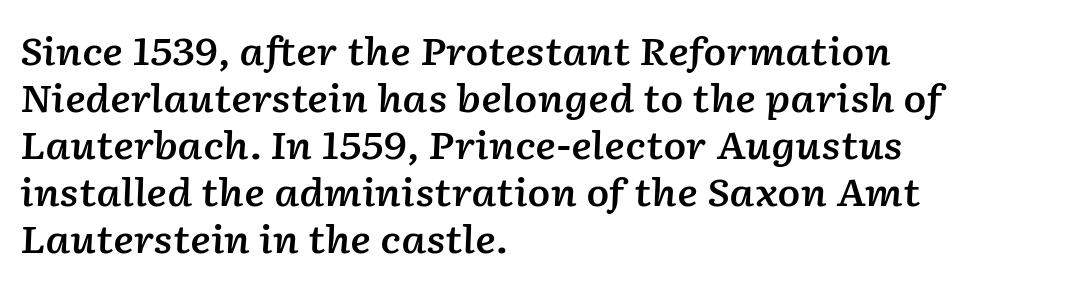
Q: Is the text bold? A: Semi-bold.
Q: Is the text italic (slanted)? A: Yes, it leans right by about 2 degrees.
Q: Is the text underlined? A: No.
Q: How is the paragraph aligned? A: Left-aligned.
Q: Is the spacing between letters normal or unusually wide? A: Normal.
Q: Width (condensed, normal, or wide)? A: Normal.
Q: Stroke contrast? A: Low.
Q: x-height? A: Medium.
Q: Monospaced? A: No.
